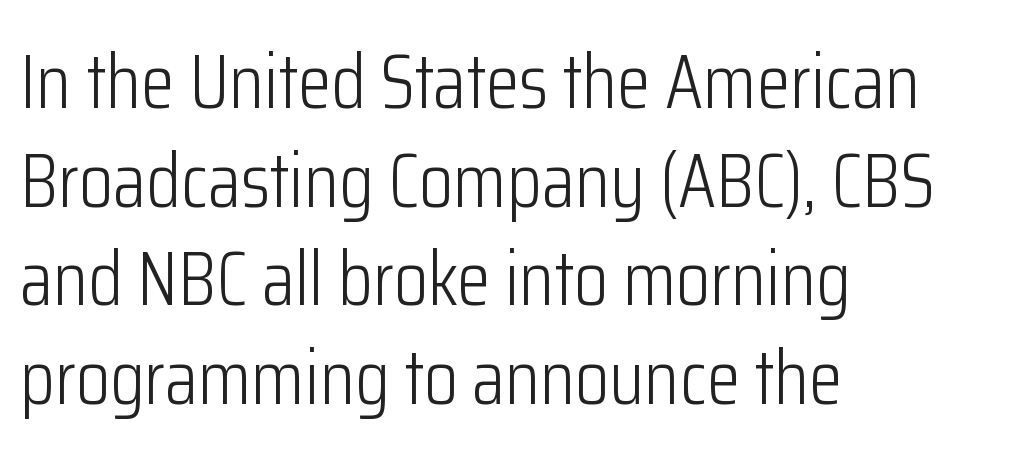
Note the varied advance widths — an 'i' is clearly narrower than an 'm'. Vertically, the passage feels balanced, rows spaced as you'd expect. A light-to-regular cut is what we see here. Posture: upright roman. Where is the straight margin? On the left. Clear beneath every line of the passage.
